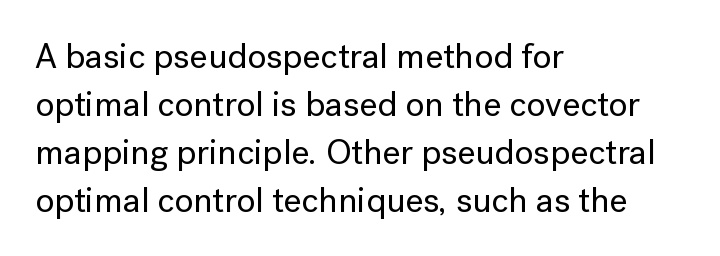
The image shows 35 px sans-serif type, upright; set left-aligned, normal line spacing (1.37x), normal letter spacing, not underlined; low stroke contrast and a medium x-height.
